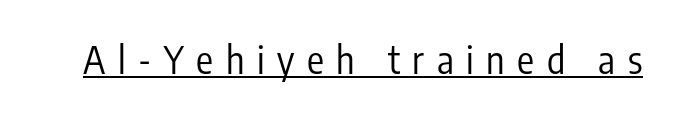
Q: Is the text bold? A: No.
Q: Is the text italic (slanted)? A: No, it is upright.
Q: Is the typeface a serif or a sans-serif typeface? A: Sans-serif.
Q: Is the text underlined? A: Yes.
Q: Is the spacing between letters normal or unusually wide? A: Unusually wide.
Q: Width (condensed, normal, or wide)? A: Condensed.
Q: Stroke contrast? A: Low.
Q: x-height? A: Medium.
Q: Monospaced? A: No.
